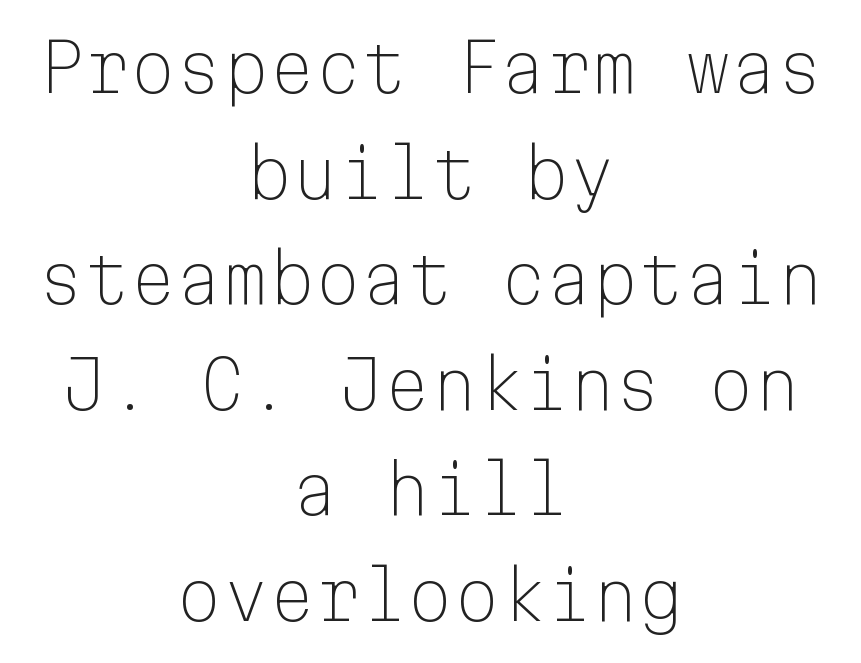
{"serif": "no", "italic": "no", "bold": "no", "weight": "light", "width": "normal", "stroke_contrast": "low", "x_height": "medium", "monospaced": "yes", "underline": "no", "align": "center", "line_spacing": "normal", "line_spacing_ratio": 1.6, "letter_spacing": "normal", "letter_spacing_em": 0.0, "glyph_px": 66}
